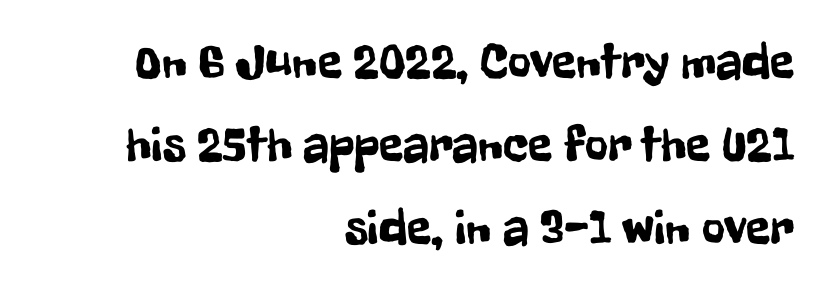
Q: Is the text italic (slanted)? A: No, it is upright.
Q: Is the typeface a serif or a sans-serif typeface? A: Sans-serif.
Q: Is the text underlined? A: No.
Q: How is the paragraph aligned? A: Right-aligned.
Q: Is the spacing between letters normal or unusually wide? A: Normal.
Q: Is the spacing between lines tight, normal or loose? A: Normal.
Q: Width (condensed, normal, or wide)? A: Condensed.
Q: Stroke contrast? A: Low.
Q: x-height? A: Medium.
Q: Monospaced? A: No.
